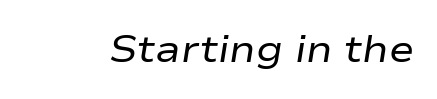
Note the varied advance widths — an 'i' is clearly narrower than an 'm'. Nobody touched the tracking dial on this one. Counters stay open thanks to moderate or lighter strokes. Tall strokes in this sample are angled rather than plumb. Honestly, there is no underline to notice here at all.
